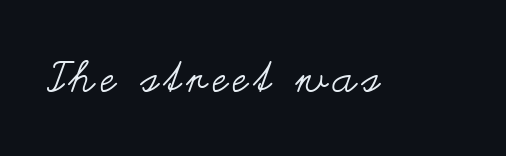
The image shows 43 px regular-weight, wide type; set not underlined; medium stroke contrast and a small x-height.
